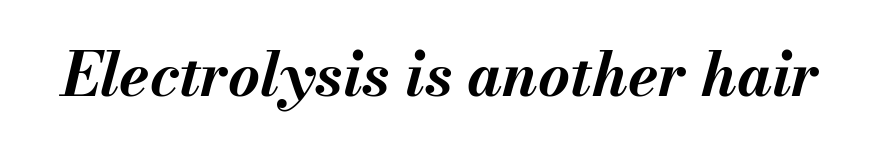
Q: Is the text bold? A: Yes.
Q: Is the text italic (slanted)? A: Yes, it leans right by about 13 degrees.
Q: Is the text underlined? A: No.
Q: Is the spacing between letters normal or unusually wide? A: Normal.
Q: Width (condensed, normal, or wide)? A: Normal.
Q: Stroke contrast? A: Medium.
Q: x-height? A: Small.
Q: Monospaced? A: No.
